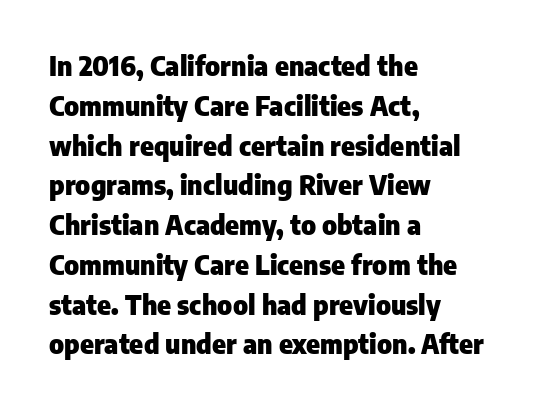
The image shows 26 px bold type, upright; set left-aligned, normal line spacing (1.53x), normal letter spacing, not underlined.
